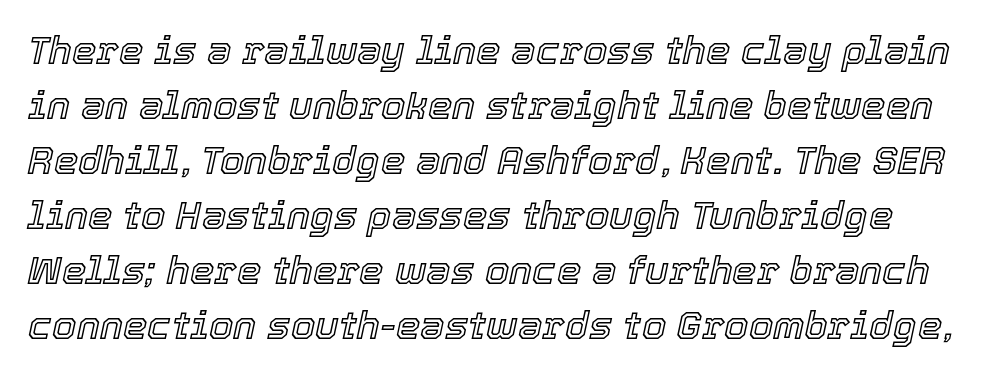
The words here are not underlined. The rendering applies a slant to the glyphs. The type is set solid horizontally, with unmodified tracking. The letters advance in unequal steps, a hallmark of proportional type.
